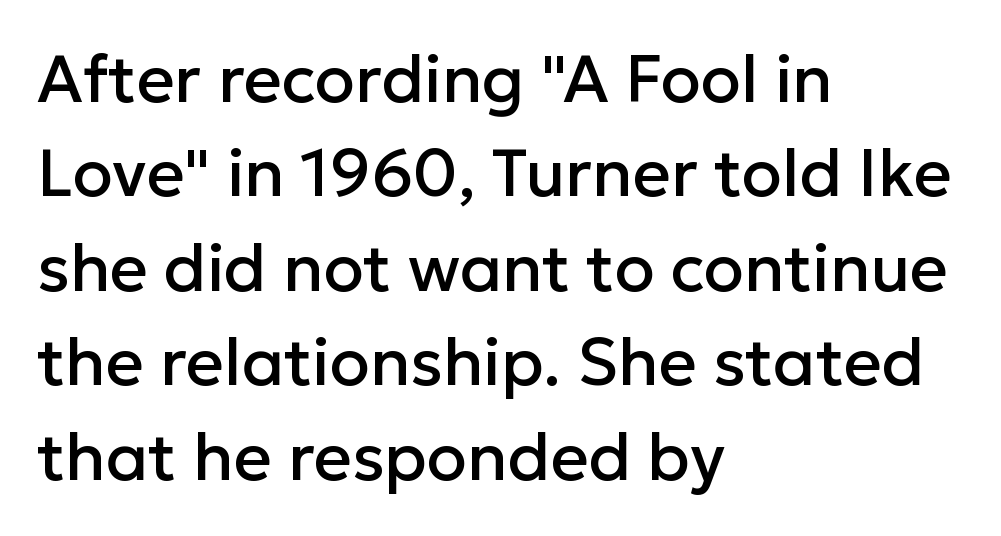
Q: Is the text italic (slanted)? A: No, it is upright.
Q: Is the typeface a serif or a sans-serif typeface? A: Sans-serif.
Q: Is the text underlined? A: No.
Q: How is the paragraph aligned? A: Left-aligned.
Q: Is the spacing between letters normal or unusually wide? A: Normal.
Q: Is the spacing between lines tight, normal or loose? A: Normal.
Q: Width (condensed, normal, or wide)? A: Normal.
Q: Stroke contrast? A: Low.
Q: x-height? A: Medium.
Q: Monospaced? A: No.
